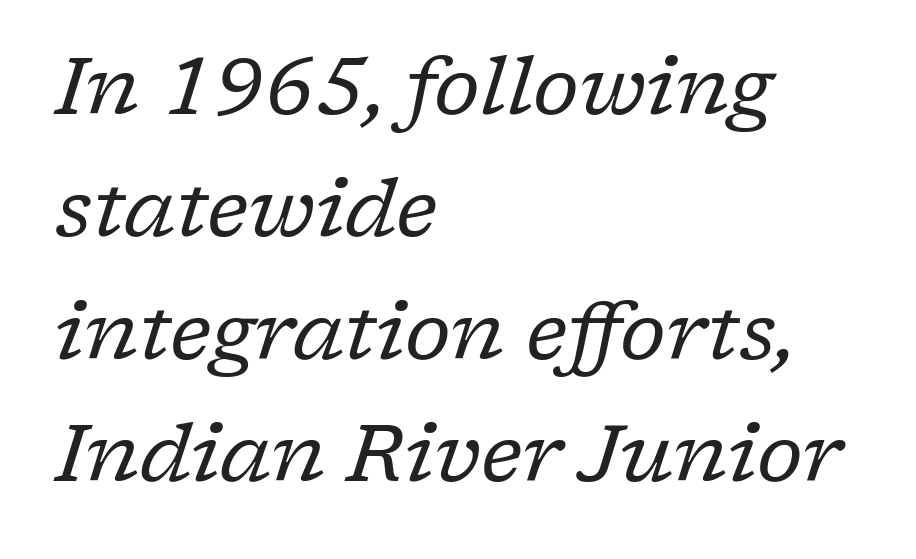
The strokes are not fattened; the text isn't bold. The line-height multiplier appears to be the usual default. The lines are quadded left. This rendering leaves character spacing at its baseline value.
